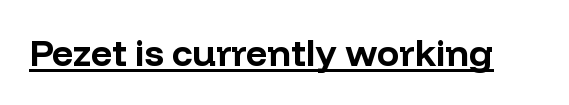
Q: Is the text bold? A: Yes.
Q: Is the text italic (slanted)? A: No, it is upright.
Q: Is the typeface a serif or a sans-serif typeface? A: Sans-serif.
Q: Is the text underlined? A: Yes.
Q: Is the spacing between letters normal or unusually wide? A: Normal.
Q: Width (condensed, normal, or wide)? A: Normal.
Q: Stroke contrast? A: Low.
Q: x-height? A: Medium.
Q: Monospaced? A: No.
